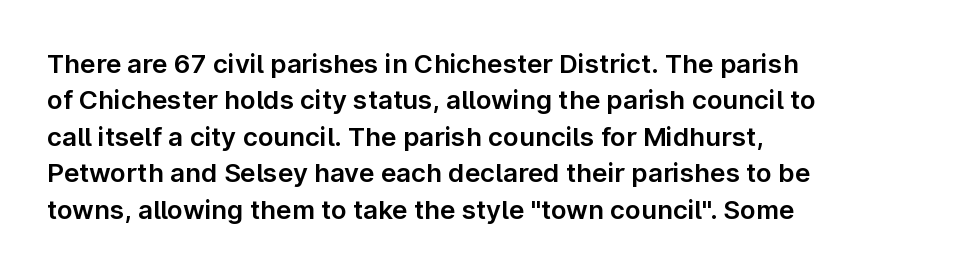
{"italic": "no", "underline": "no", "align": "left", "line_spacing": "normal", "line_spacing_ratio": 1.4, "letter_spacing": "normal", "letter_spacing_em": 0.0, "glyph_px": 26}
